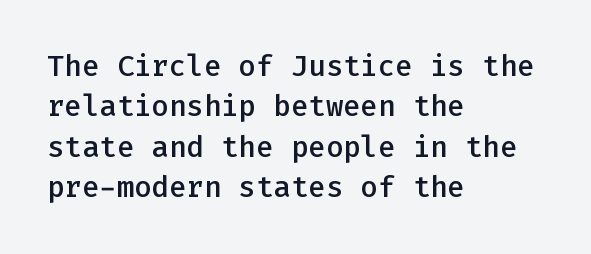
Q: Is the text bold? A: Semi-bold.
Q: Is the text italic (slanted)? A: No, it is upright.
Q: Is the typeface a serif or a sans-serif typeface? A: Sans-serif.
Q: Is the text underlined? A: No.
Q: How is the paragraph aligned? A: Left-aligned.
Q: Is the spacing between letters normal or unusually wide? A: Normal.
Q: Is the spacing between lines tight, normal or loose? A: Normal.
Q: Width (condensed, normal, or wide)? A: Normal.
Q: Stroke contrast? A: Low.
Q: x-height? A: Medium.
Q: Monospaced? A: Yes.
